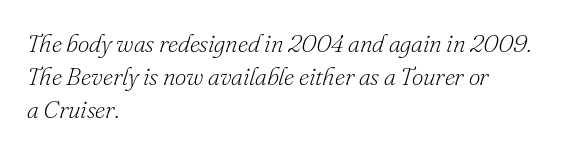
Q: Is the text bold? A: No.
Q: Is the text italic (slanted)? A: Yes, it leans right by about 16 degrees.
Q: Is the text underlined? A: No.
Q: How is the paragraph aligned? A: Left-aligned.
Q: Is the spacing between letters normal or unusually wide? A: Normal.
Q: Is the spacing between lines tight, normal or loose? A: Normal.
